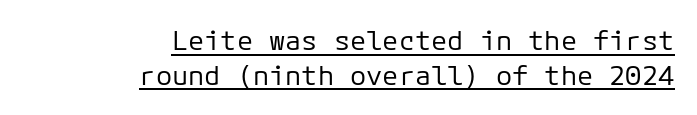
Q: Is the text bold? A: No.
Q: Is the text italic (slanted)? A: No, it is upright.
Q: Is the text underlined? A: Yes.
Q: How is the paragraph aligned? A: Right-aligned.
Q: Is the spacing between letters normal or unusually wide? A: Normal.
Q: Is the spacing between lines tight, normal or loose? A: Normal.
